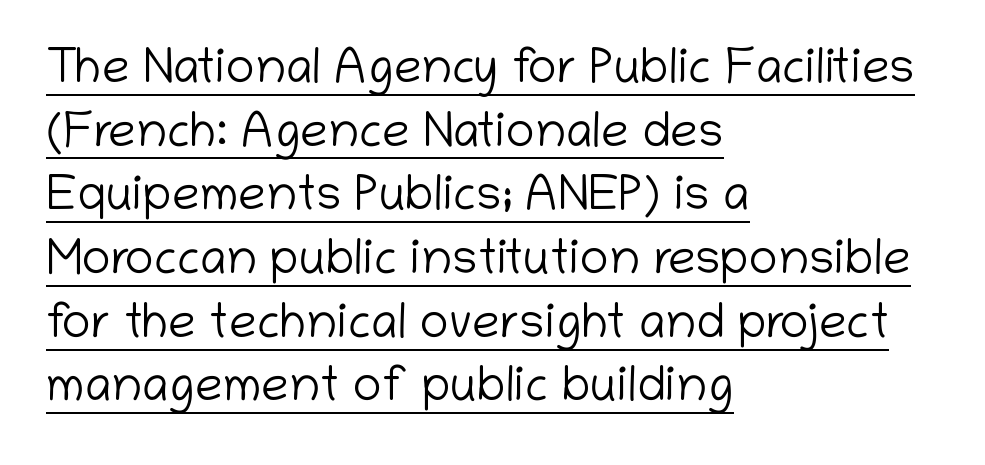
Is there much room between lines? A standard amount, neither cramped nor airy. Caption: face not bold, strokes unweighted. The lettering is marked with a stroke running underneath it. Where is the straight margin? On the left.
